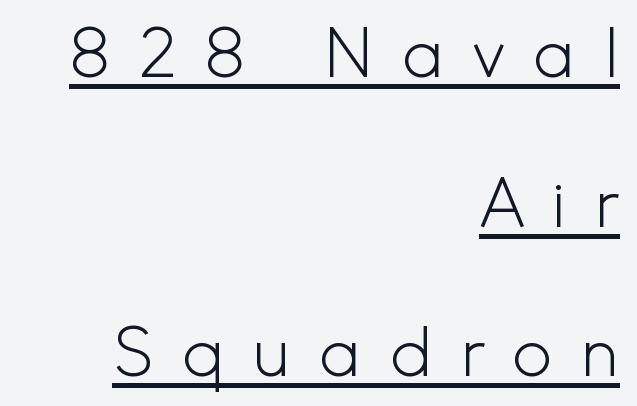
A typesetter would call this proportional, since set widths differ per character. A baseline rule has been typeset under these characters. Tall strokes in this sample are plumb rather than angled. You could fit nearly another row in the gap between these rows.
